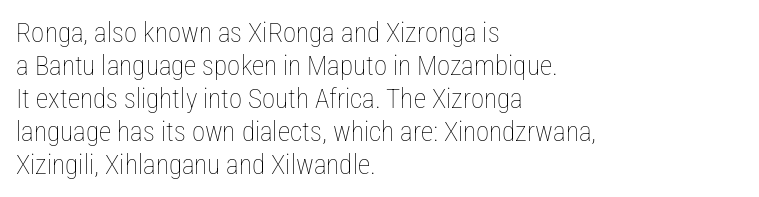
The image shows 27 px text type, upright; set left-aligned, line spacing 1.22x, normal letter spacing, not underlined.
